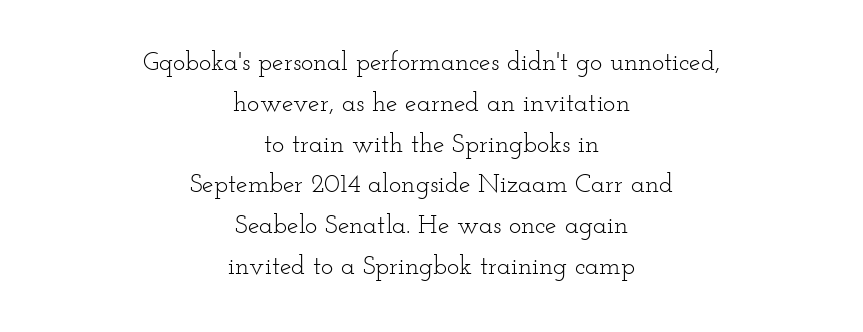
{"italic": "no", "bold": "no", "underline": "no", "align": "center", "line_spacing": "normal", "line_spacing_ratio": 1.57, "letter_spacing": "normal", "letter_spacing_em": 0.0, "glyph_px": 26}
